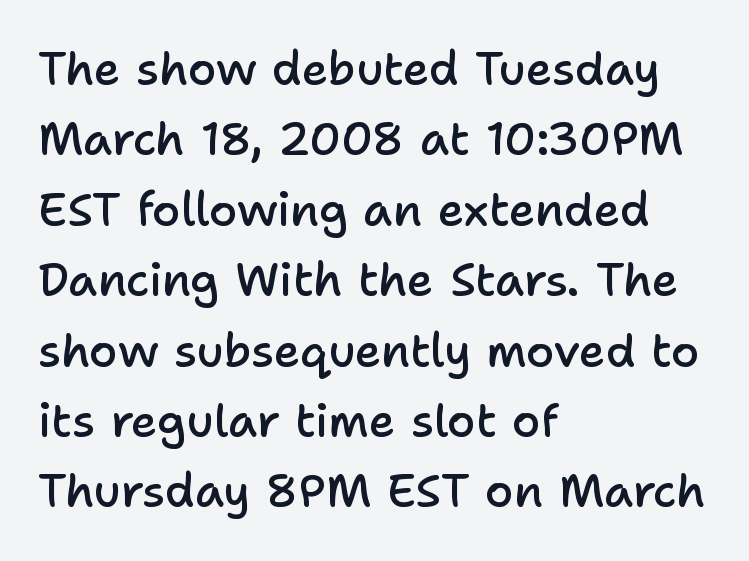
The image shows 46 px semibold sans-serif type, upright; set left-aligned, normal line spacing (1.53x), normal letter spacing, not underlined; low stroke contrast and a medium x-height.
